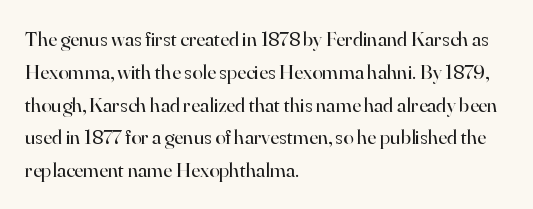
The image shows 21 px text type, upright; set left-aligned, normal line spacing (1.56x), normal letter spacing, not underlined.
